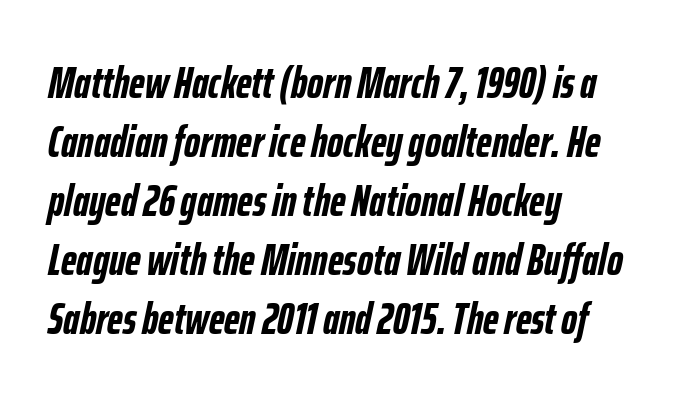
Q: Is the text bold? A: Yes.
Q: Is the text italic (slanted)? A: Yes, it leans right by about 12 degrees.
Q: Is the text underlined? A: No.
Q: How is the paragraph aligned? A: Left-aligned.
Q: Is the spacing between letters normal or unusually wide? A: Normal.
Q: Is the spacing between lines tight, normal or loose? A: Normal.
Q: Width (condensed, normal, or wide)? A: Condensed.
Q: Stroke contrast? A: Low.
Q: x-height? A: Medium.
Q: Monospaced? A: No.
